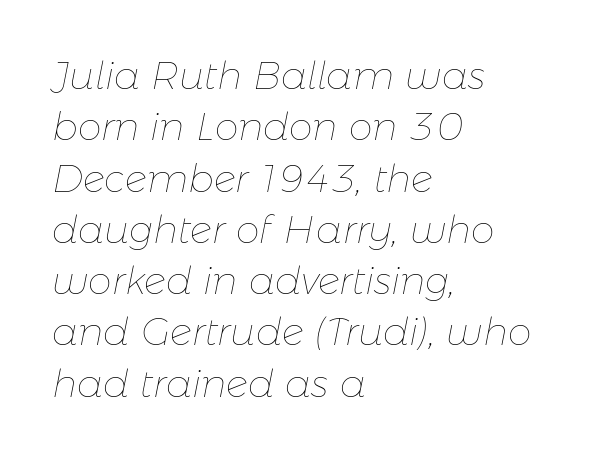
The letters advance in unequal steps, a hallmark of proportional type. Short and long lines alike share a common starting point at left. Caption: face not bold, strokes unweighted. The space directly below the letters is spotless. The block of text has a typical density, with ordinary space between rows.
